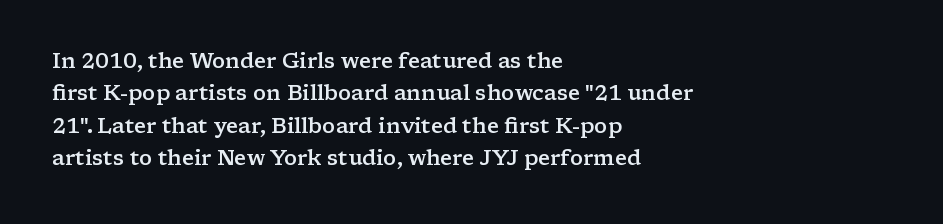
Q: Is the text bold? A: Semi-bold.
Q: Is the text italic (slanted)? A: No, it is upright.
Q: Is the text underlined? A: No.
Q: How is the paragraph aligned? A: Left-aligned.
Q: Is the spacing between letters normal or unusually wide? A: Normal.
Q: Is the spacing between lines tight, normal or loose? A: Normal.
